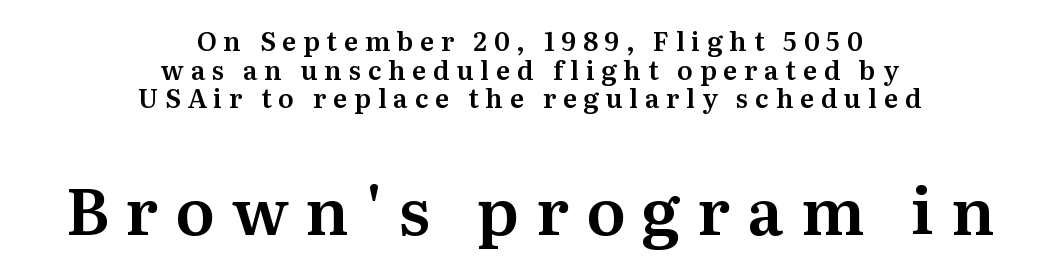
Q: Is the text italic (slanted)? A: No, it is upright.
Q: Is the typeface a serif or a sans-serif typeface? A: Serif.
Q: Is the text underlined? A: No.
Q: How is the paragraph aligned? A: Centered.
Q: Is the spacing between letters normal or unusually wide? A: Unusually wide.
Q: Is the spacing between lines tight, normal or loose? A: Tight.
Q: Which block of text is set in a larger size, the first (top) or the second (bottom)? A: The second (bottom) one.
Q: Width (condensed, normal, or wide)? A: Normal.
Q: Stroke contrast? A: Medium.
Q: x-height? A: Medium.
Q: Monospaced? A: No.
